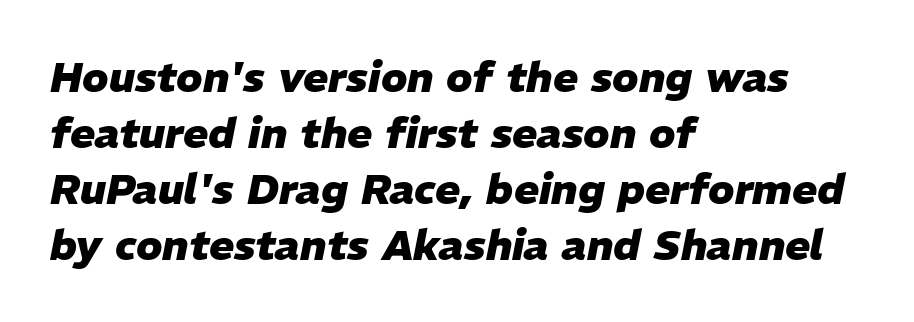
Q: Is the text bold? A: Yes.
Q: Is the text italic (slanted)? A: Yes, it leans right by about 11 degrees.
Q: Is the text underlined? A: No.
Q: How is the paragraph aligned? A: Left-aligned.
Q: Is the spacing between letters normal or unusually wide? A: Normal.
Q: Is the spacing between lines tight, normal or loose? A: Normal.
Q: Width (condensed, normal, or wide)? A: Normal.
Q: Stroke contrast? A: Low.
Q: x-height? A: Medium.
Q: Monospaced? A: No.
